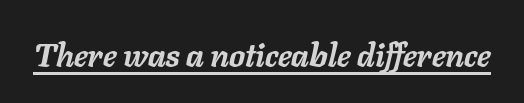
{"italic": "yes", "lean": "right", "slant_degrees": 11, "bold": "yes", "weight": "semibold", "width": "normal", "stroke_contrast": "low", "x_height": "medium", "monospaced": "no", "underline": "yes", "letter_spacing": "normal", "letter_spacing_em": 0.0, "glyph_px": 32}
